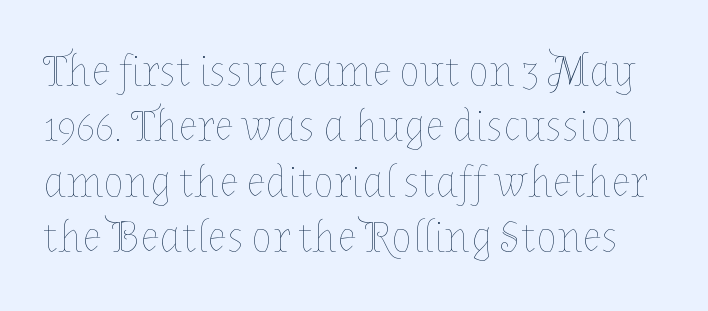
Q: Is the text bold? A: No.
Q: Is the text italic (slanted)? A: No, it is upright.
Q: Is the text underlined? A: No.
Q: Is the spacing between letters normal or unusually wide? A: Normal.
Q: Is the spacing between lines tight, normal or loose? A: Normal.
Q: Width (condensed, normal, or wide)? A: Normal.
Q: Stroke contrast? A: Low.
Q: x-height? A: Medium.
Q: Monospaced? A: No.
